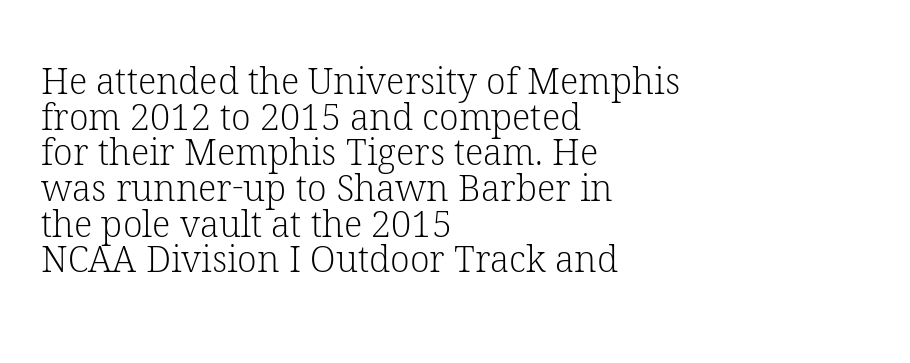
Q: Is the text bold? A: No.
Q: Is the text italic (slanted)? A: No, it is upright.
Q: Is the typeface a serif or a sans-serif typeface? A: Serif.
Q: Is the text underlined? A: No.
Q: How is the paragraph aligned? A: Left-aligned.
Q: Is the spacing between letters normal or unusually wide? A: Normal.
Q: Is the spacing between lines tight, normal or loose? A: Tight.
Q: Width (condensed, normal, or wide)? A: Normal.
Q: Stroke contrast? A: Low.
Q: x-height? A: Medium.
Q: Monospaced? A: No.
